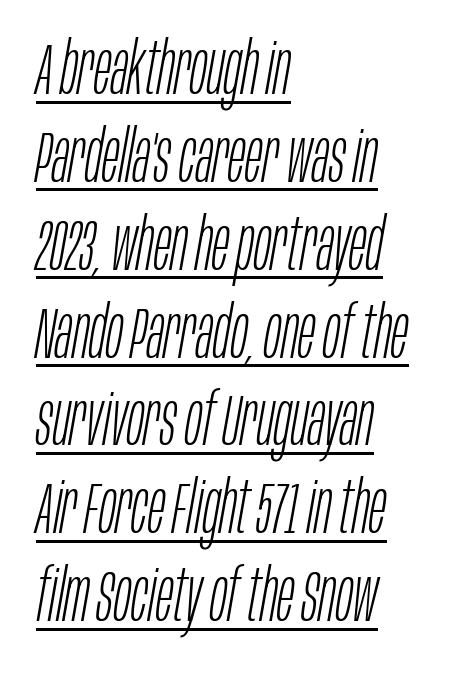
{"italic": "yes", "lean": "right", "slant_degrees": 10, "bold": "no", "weight": "light", "width": "condensed", "stroke_contrast": "low", "x_height": "large", "monospaced": "no", "underline": "yes", "align": "left", "line_spacing_ratio": 1.22, "letter_spacing": "normal", "letter_spacing_em": 0.0, "glyph_px": 72}
